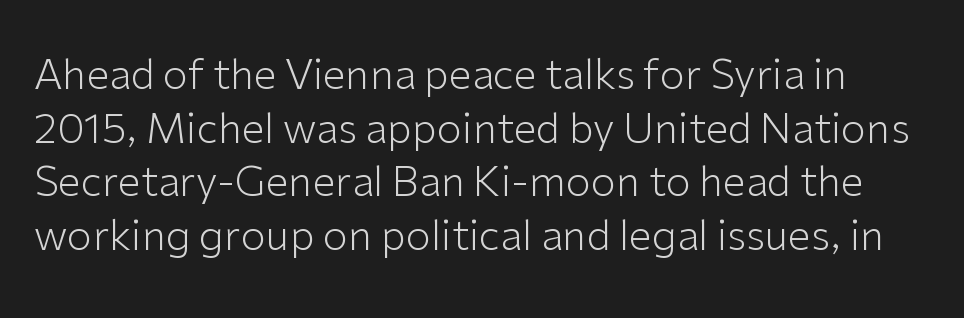
{"serif": "no", "italic": "no", "bold": "no", "weight": "light", "width": "normal", "stroke_contrast": "low", "x_height": "medium", "monospaced": "no", "underline": "no", "line_spacing": "normal", "line_spacing_ratio": 1.31, "letter_spacing": "normal", "letter_spacing_em": 0.0, "glyph_px": 41}
